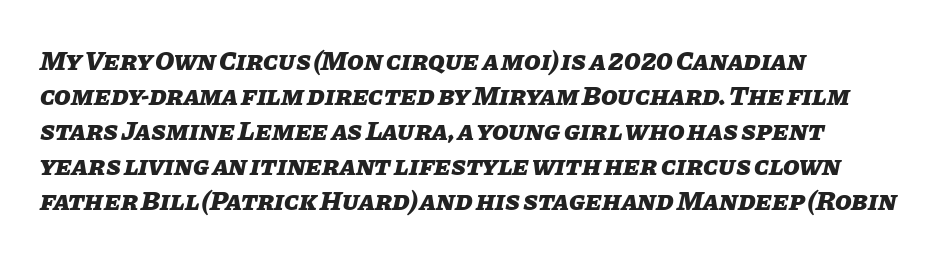
{"italic": "yes", "lean": "right", "slant_degrees": 11, "bold": "yes", "underline": "no", "align": "left", "line_spacing": "normal", "line_spacing_ratio": 1.3, "letter_spacing": "normal", "letter_spacing_em": 0.0, "glyph_px": 27}
